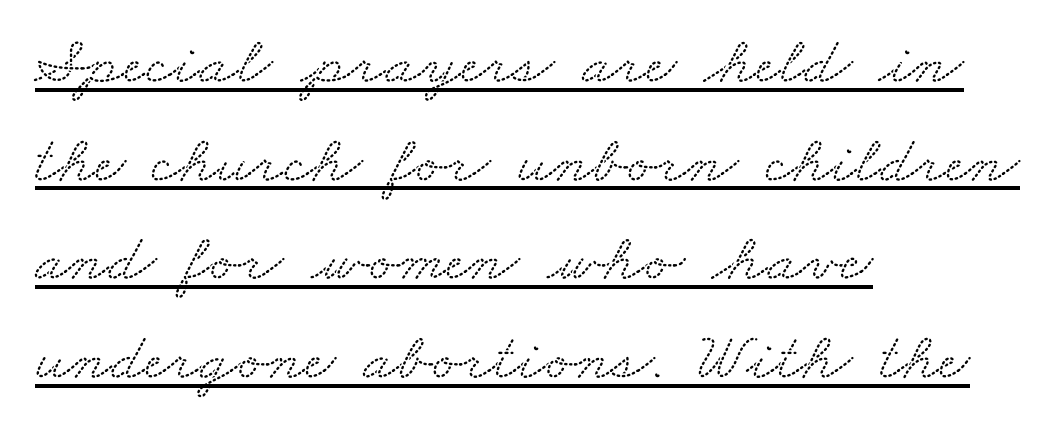
The letters advance in unequal steps, a hallmark of proportional type. You can tell from the footed stems that serif type was used. A rule runs beneath these lines of type. Whoever set this chose a conventional vertical rhythm. Compared with a centered layout, this one pins lines to the left instead. Spacing between characters is what you'd get straight out of the box.
